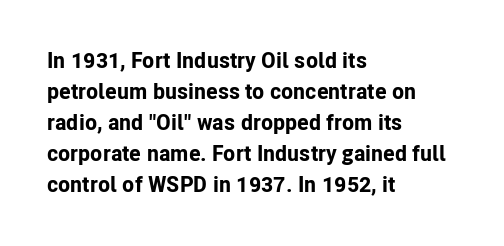
Q: Is the text bold? A: Yes.
Q: Is the text italic (slanted)? A: No, it is upright.
Q: Is the text underlined? A: No.
Q: How is the paragraph aligned? A: Left-aligned.
Q: Is the spacing between letters normal or unusually wide? A: Normal.
Q: Is the spacing between lines tight, normal or loose? A: Normal.
